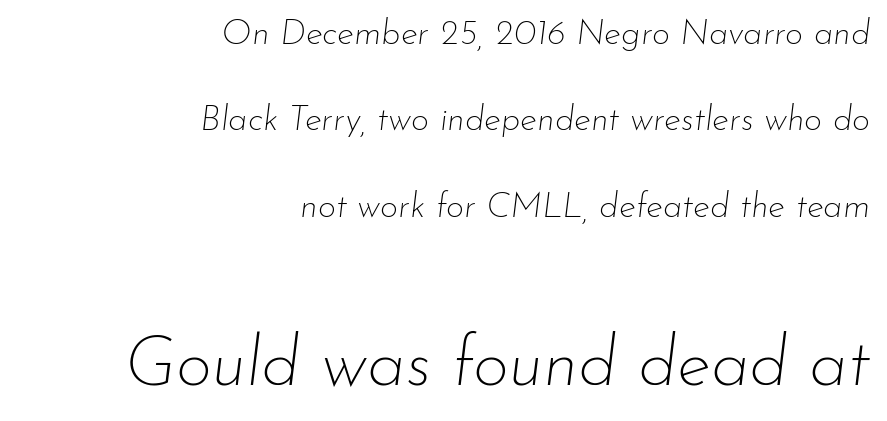
This rendering uses right alignment, leaving the left contour irregular. This sample uses an oblique cut, with every glyph tilted off the vertical. The letters sit at their default tracking, neither squeezed nor spread. Leading: increased.
